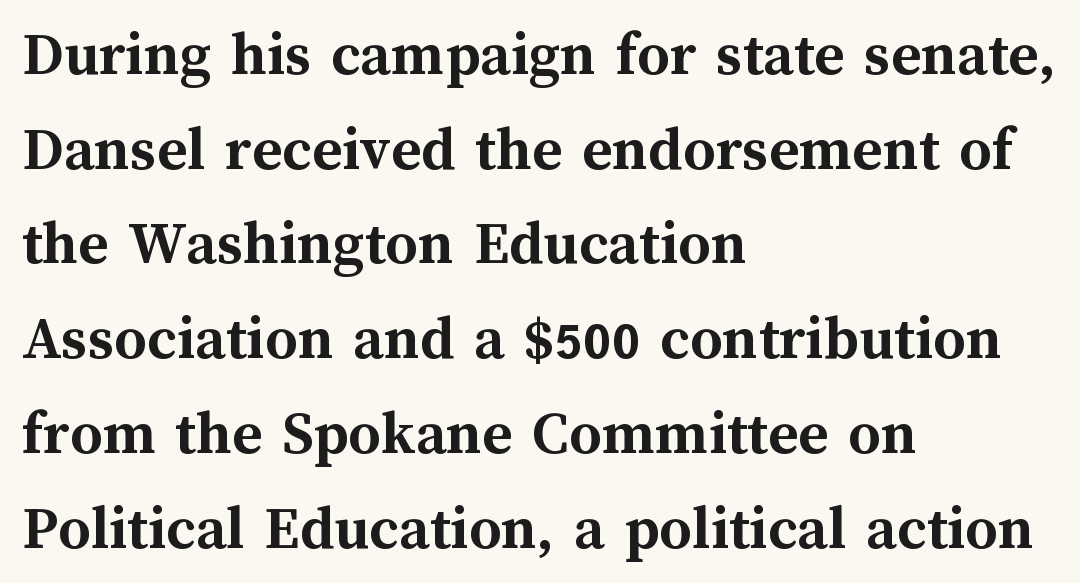
The image shows 64 px semibold type, upright; set left-aligned, normal line spacing (1.48x), normal letter spacing, not underlined; medium stroke contrast and a medium x-height.
